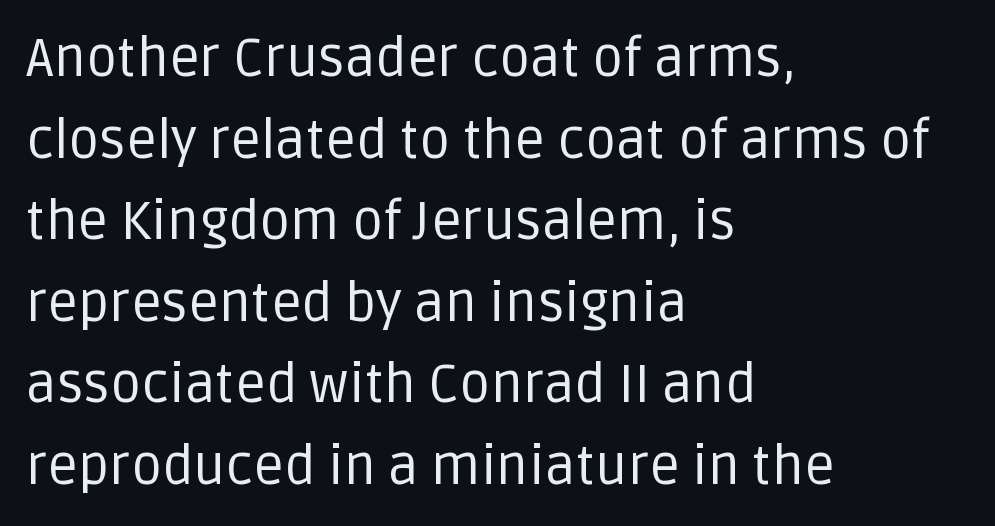
Q: Is the text bold? A: No.
Q: Is the text italic (slanted)? A: No, it is upright.
Q: Is the typeface a serif or a sans-serif typeface? A: Sans-serif.
Q: Is the text underlined? A: No.
Q: How is the paragraph aligned? A: Left-aligned.
Q: Is the spacing between letters normal or unusually wide? A: Normal.
Q: Is the spacing between lines tight, normal or loose? A: Normal.
Q: Width (condensed, normal, or wide)? A: Normal.
Q: Stroke contrast? A: Low.
Q: x-height? A: Large.
Q: Monospaced? A: No.
